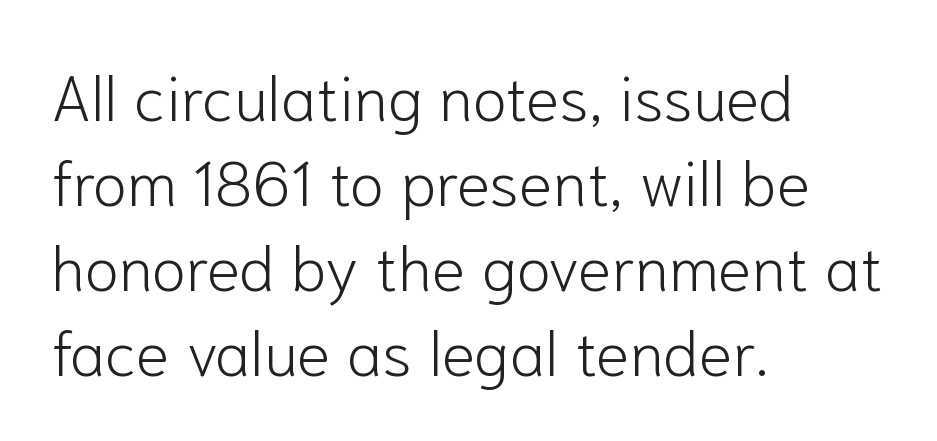
{"serif": "no", "italic": "no", "bold": "no", "weight": "light", "width": "normal", "stroke_contrast": "low", "x_height": "medium", "monospaced": "no", "underline": "no", "align": "left", "line_spacing": "normal", "line_spacing_ratio": 1.35, "letter_spacing": "normal", "letter_spacing_em": 0.0, "glyph_px": 63}
